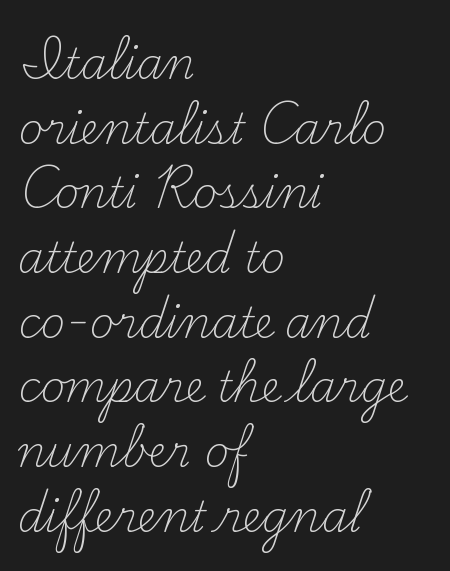
The image shows 42 px light type; set left-aligned, normal line spacing (1.54x), normal letter spacing, not underlined; medium stroke contrast and a small x-height.
